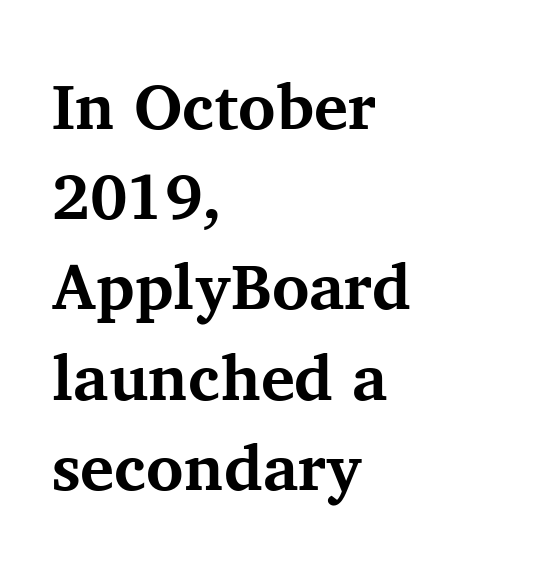
Q: Is the text bold? A: Yes.
Q: Is the text italic (slanted)? A: No, it is upright.
Q: Is the typeface a serif or a sans-serif typeface? A: Serif.
Q: Is the text underlined? A: No.
Q: How is the paragraph aligned? A: Left-aligned.
Q: Is the spacing between letters normal or unusually wide? A: Normal.
Q: Is the spacing between lines tight, normal or loose? A: Normal.
Q: Width (condensed, normal, or wide)? A: Normal.
Q: Stroke contrast? A: Medium.
Q: x-height? A: Medium.
Q: Monospaced? A: No.
